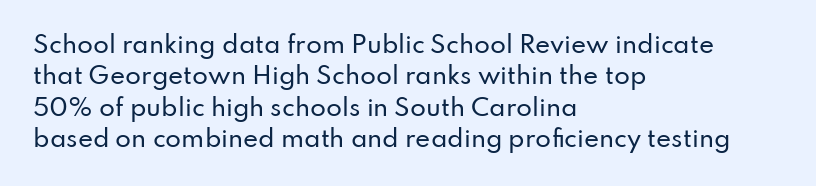
The passage shown is not underscored anywhere. The line texture is even and compact thanks to regular tracking. Nope, not italic — everything's standing straight. Each line starts at the same left margin while the right side varies. Notice how descenders clear the ascenders below comfortably — that's standard leading.
